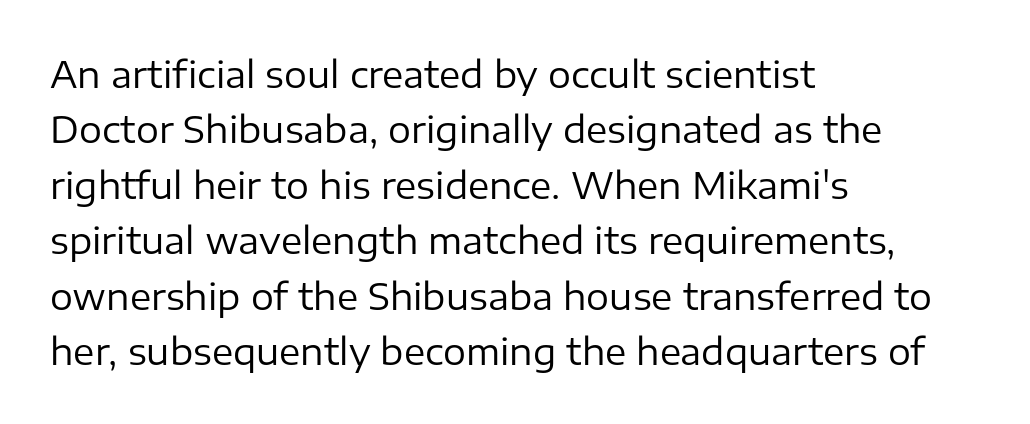
The image shows 36 px regular-weight sans-serif type, upright; set left-aligned, normal line spacing (1.54x), normal letter spacing, not underlined; low stroke contrast and a medium x-height.
